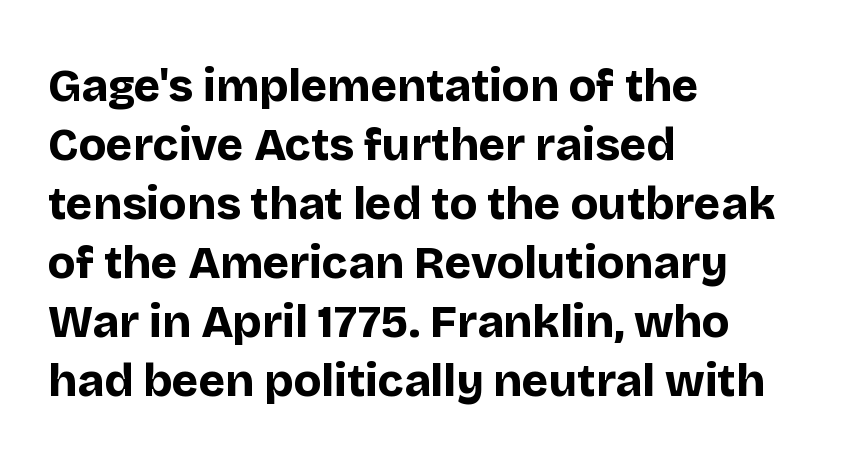
The image shows 45 px bold sans-serif type, upright; set left-aligned, normal line spacing (1.31x), normal letter spacing, not underlined; low stroke contrast and a large x-height.
